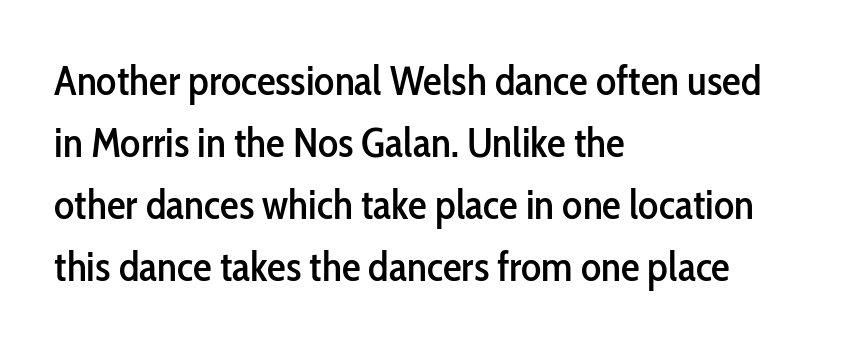
The characters display no serif detailing; their extremities are plain. This sample uses an upright cut, with every glyph sitting square on the baseline. Line beginnings align vertically; line endings do not. Glyph-to-glyph distance matches everyday printed text.
